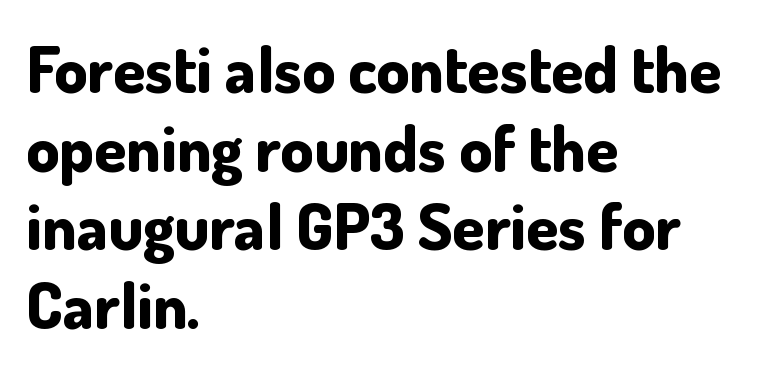
The image shows 65 px bold sans-serif type, upright; set left-aligned, line spacing 1.21x, normal letter spacing, not underlined; low stroke contrast and a small x-height.
